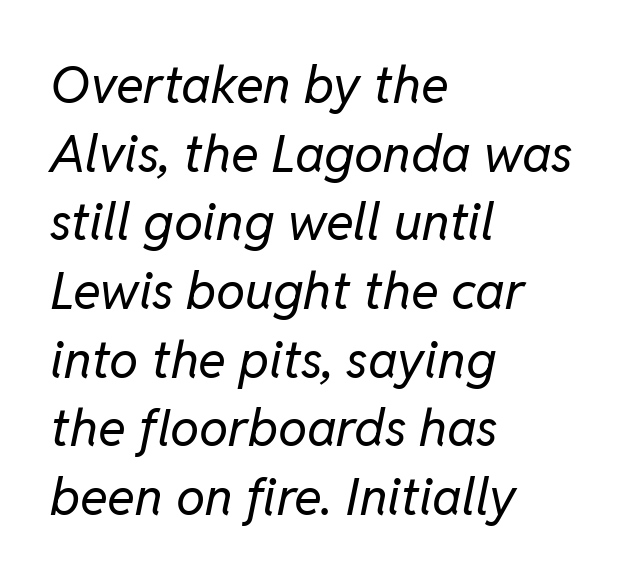
Q: Is the text bold? A: No.
Q: Is the text italic (slanted)? A: Yes, it leans right by about 11 degrees.
Q: Is the text underlined? A: No.
Q: How is the paragraph aligned? A: Left-aligned.
Q: Is the spacing between letters normal or unusually wide? A: Normal.
Q: Is the spacing between lines tight, normal or loose? A: Normal.
Q: Width (condensed, normal, or wide)? A: Normal.
Q: Stroke contrast? A: Low.
Q: x-height? A: Medium.
Q: Monospaced? A: No.
